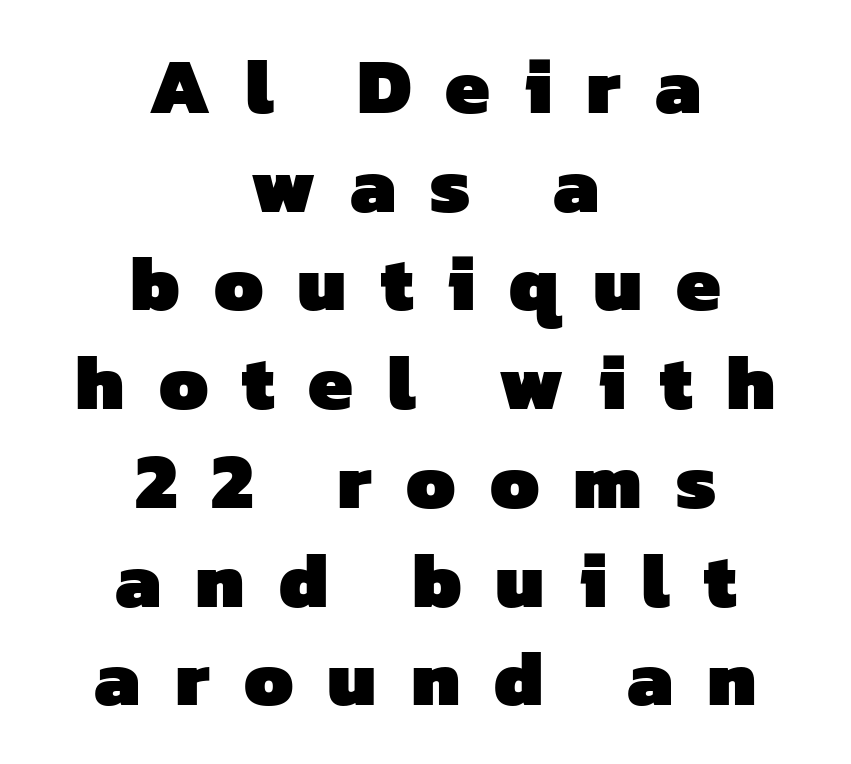
{"serif": "no", "bold": "yes", "weight": "heavy", "width": "normal", "stroke_contrast": "low", "x_height": "medium", "monospaced": "no", "underline": "no", "align": "center", "line_spacing": "normal", "line_spacing_ratio": 1.25, "letter_spacing": "wide", "letter_spacing_em": 0.43, "glyph_px": 79}
